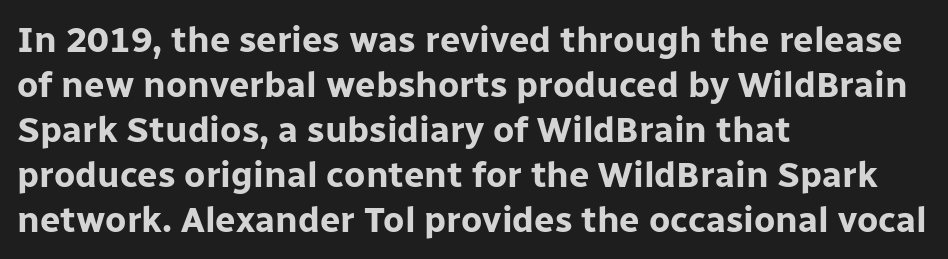
This sample keeps an unexceptional amount of space between lines. The passage is arranged the way most books set body copy — flush left. Compared with typical body copy, the letter spacing here is the same. Descenders hang freely into open space. Strong, thick strokes mark this as bold type.
